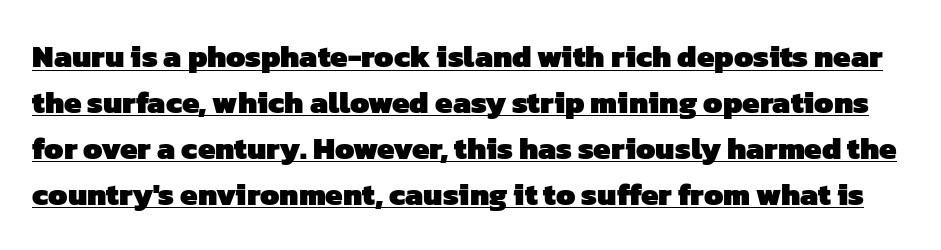
{"serif": "no", "bold": "yes", "weight": "heavy", "width": "normal", "stroke_contrast": "low", "x_height": "medium", "monospaced": "no", "underline": "yes", "line_spacing": "normal", "line_spacing_ratio": 1.48, "letter_spacing": "normal", "letter_spacing_em": 0.0, "glyph_px": 31}
